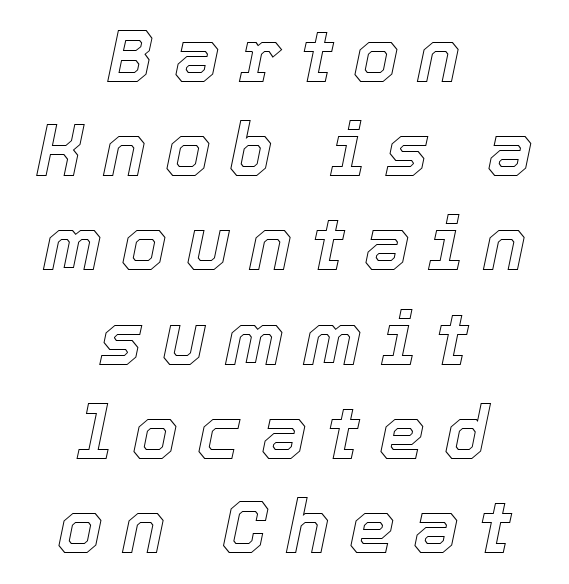
{"italic": "yes", "lean": "right", "slant_degrees": 12, "width": "normal", "x_height": "medium", "monospaced": "no", "underline": "no", "align": "center", "line_spacing": "normal", "line_spacing_ratio": 1.29, "letter_spacing": "wide", "letter_spacing_em": 0.26, "glyph_px": 73}
